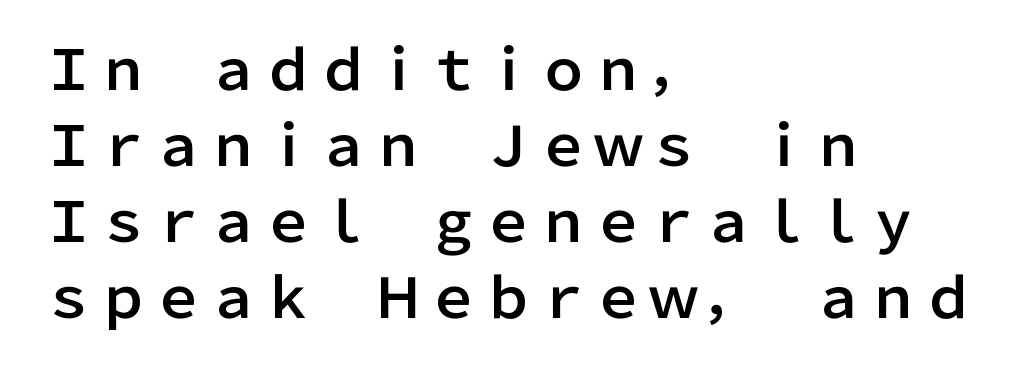
The designer went with a sans here, leaving each stem footless. This sample has the flowing, uneven cadence of proportional lettering. Tall strokes in this sample are plumb rather than angled. Honestly, there is no underline to notice here at all. The space between consecutive lines is moderate.
